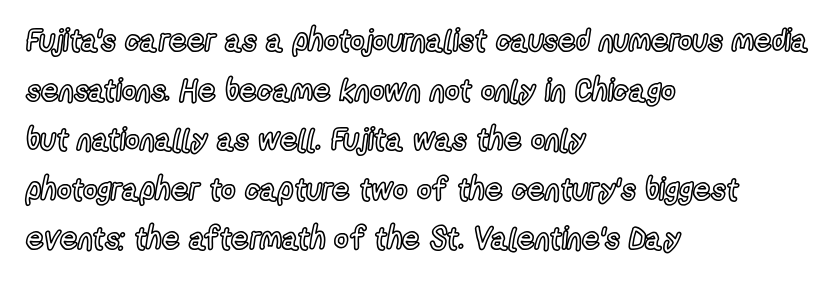
{"width": "condensed", "x_height": "medium", "monospaced": "no", "underline": "no", "align": "left", "line_spacing": "normal", "line_spacing_ratio": 1.6, "letter_spacing": "normal", "letter_spacing_em": 0.0, "glyph_px": 31}
